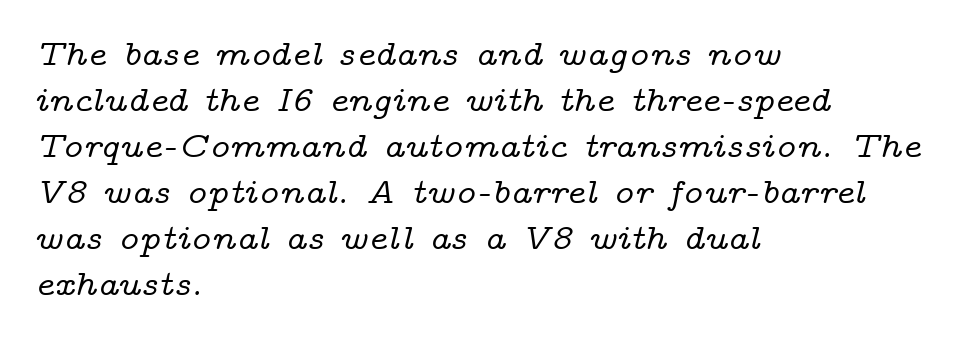
A student would call this left alignment; a typographer would say flush left, rag right. No word sits above an underline. Tall strokes in this sample are angled rather than plumb. Is there much room between lines? A standard amount, neither cramped nor airy. Letterform terminals end in serifs throughout the passage.
